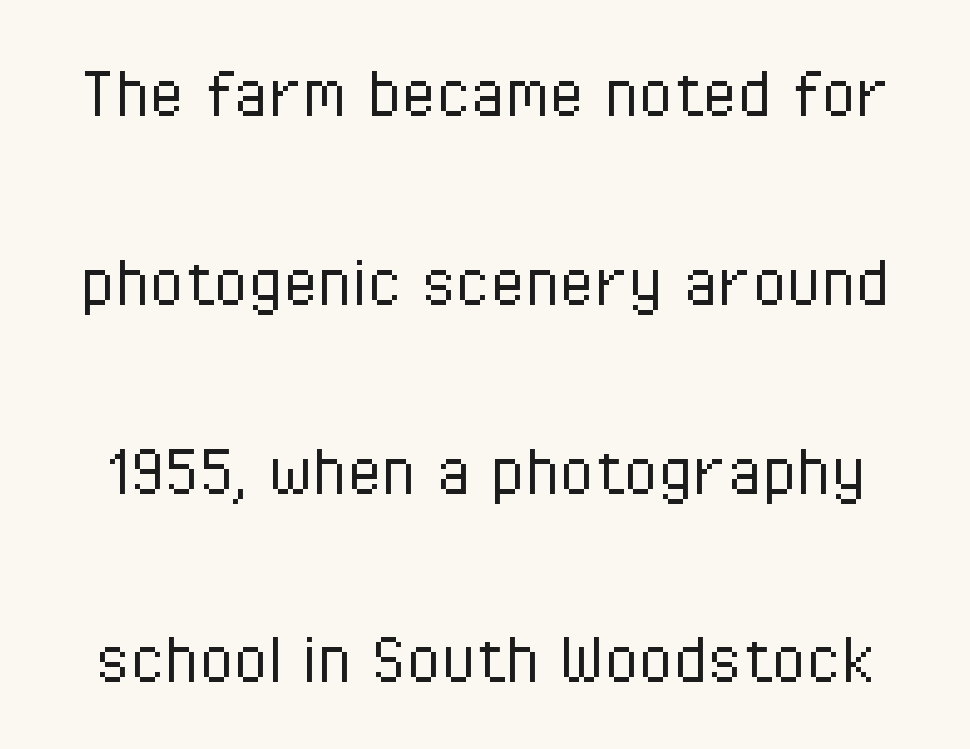
This block would shrink considerably if given ordinary leading; it's expanded now. Stroke thickness stays within the range of a standard reading face or lighter. You could not count columns in this text — the font is proportionally spaced. Between one letter and the next there's only the usual sliver of space. Unlike italic type, these characters show no tilt at all.
